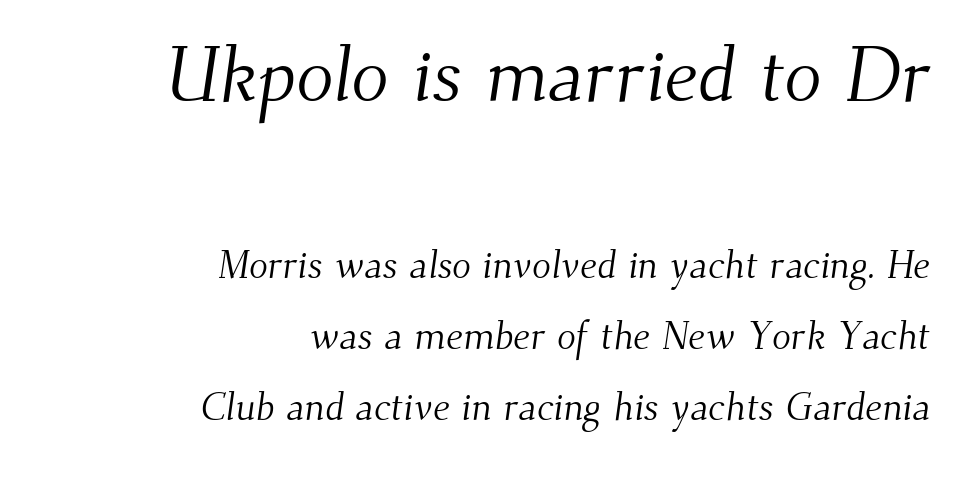
The image shows 78 px light serif type; set right-aligned, line spacing 1.82x, normal letter spacing, not underlined; the first (top) block is 2.0x larger; medium stroke contrast and a small x-height.
